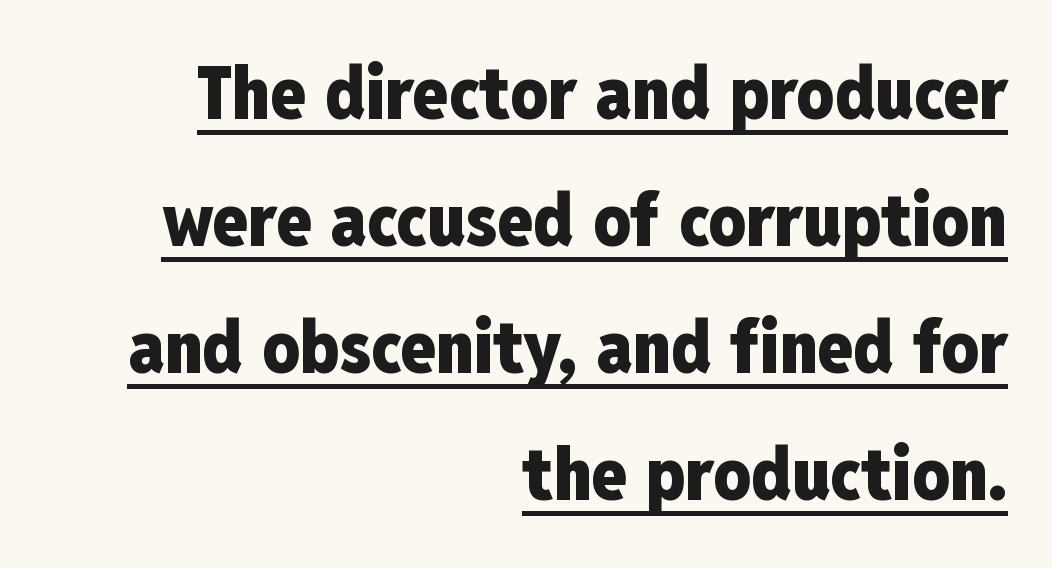
Q: Is the text bold? A: Yes.
Q: Is the text italic (slanted)? A: No, it is upright.
Q: Is the typeface a serif or a sans-serif typeface? A: Sans-serif.
Q: Is the text underlined? A: Yes.
Q: How is the paragraph aligned? A: Right-aligned.
Q: Is the spacing between letters normal or unusually wide? A: Normal.
Q: Width (condensed, normal, or wide)? A: Condensed.
Q: Stroke contrast? A: Low.
Q: x-height? A: Medium.
Q: Monospaced? A: No.
